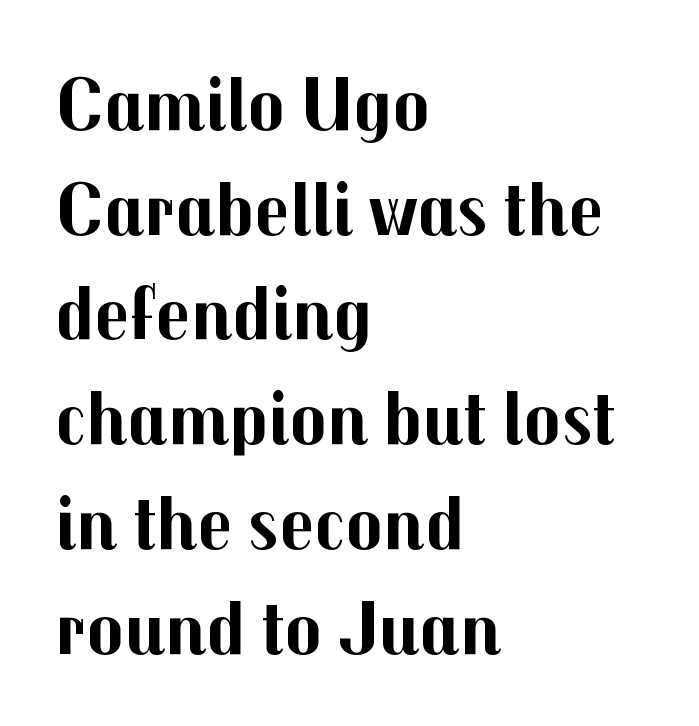
{"serif": "no", "italic": "no", "bold": "yes", "weight": "bold", "width": "normal", "stroke_contrast": "medium", "x_height": "medium", "monospaced": "no", "underline": "no", "align": "left", "line_spacing": "normal", "line_spacing_ratio": 1.36, "letter_spacing": "normal", "letter_spacing_em": 0.0, "glyph_px": 77}
